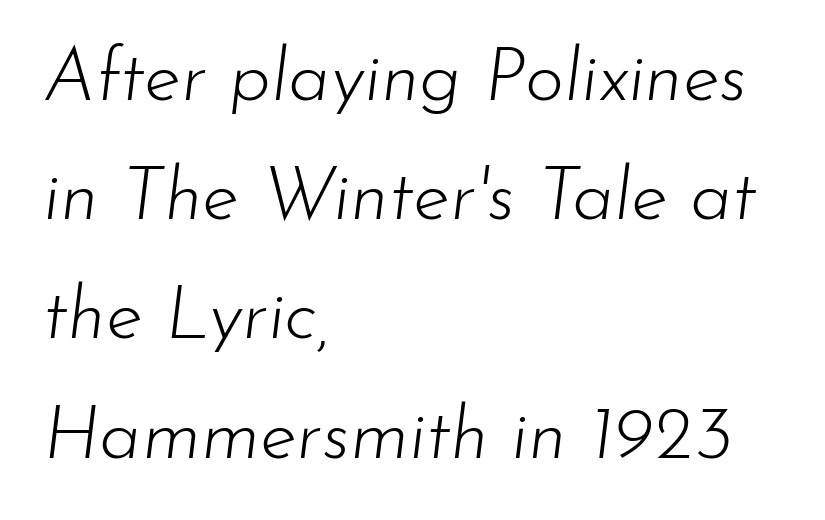
{"italic": "yes", "lean": "right", "slant_degrees": 7, "bold": "no", "weight": "light", "width": "normal", "stroke_contrast": "low", "x_height": "small", "monospaced": "no", "underline": "no", "align": "left", "line_spacing": "normal", "line_spacing_ratio": 1.59, "letter_spacing": "normal", "letter_spacing_em": 0.0, "glyph_px": 75}
